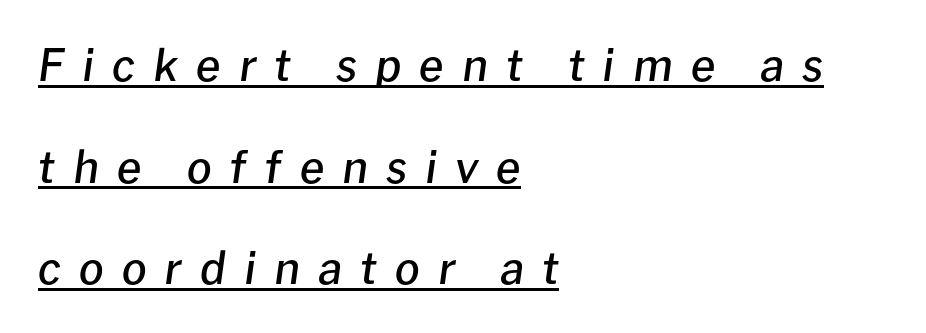
Q: Is the text bold? A: Semi-bold.
Q: Is the text italic (slanted)? A: Yes, it leans right by about 8 degrees.
Q: Is the text underlined? A: Yes.
Q: How is the paragraph aligned? A: Left-aligned.
Q: Is the spacing between letters normal or unusually wide? A: Unusually wide.
Q: Is the spacing between lines tight, normal or loose? A: Loose.
Q: Width (condensed, normal, or wide)? A: Normal.
Q: Stroke contrast? A: Low.
Q: x-height? A: Medium.
Q: Monospaced? A: No.
